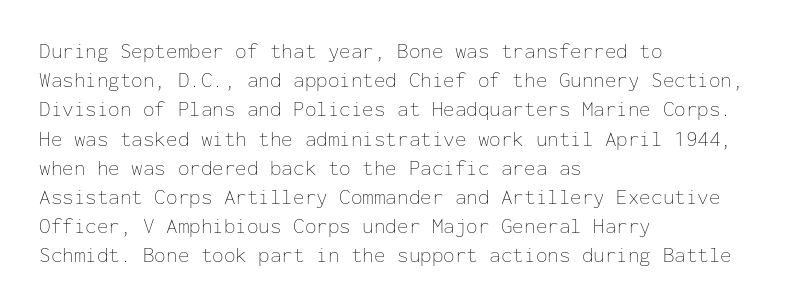
The image shows 21 px text type, upright; set left-aligned, normal line spacing (1.39x), normal letter spacing, not underlined.
